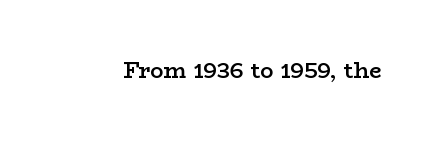
There is no visible air inserted between adjacent glyphs. The characters look somewhat weighty, a semibold short of true bold. Check the space under the baseline: it is left empty. Ascenders rise straight up at ninety degrees.
